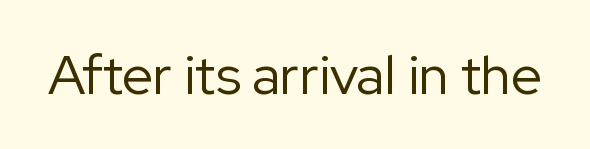
A typesetter would call this proportional, since set widths differ per character. The font sits on the lighter half of the weight spectrum, regular included. Italic? Not at all — the glyphs are vertical. Clear beneath every line of the passage. The letters sit at their default tracking, neither squeezed nor spread. This sample uses a sans-serif face.
